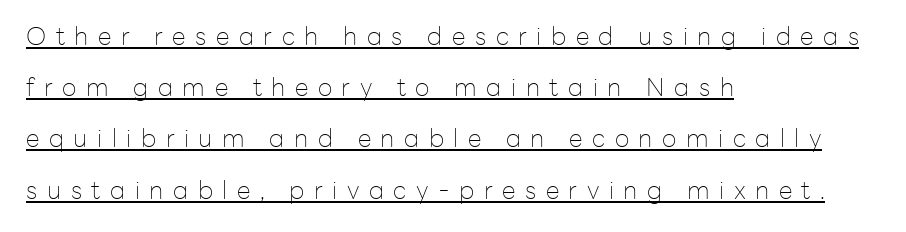
The image shows 25 px text type, upright; set left-aligned, loose line spacing (2.05x), unusually wide letter spacing (+0.38 em), underlined.
